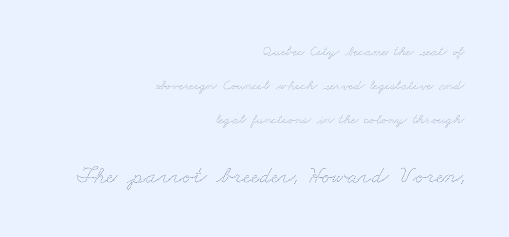
Q: Is the text bold? A: No.
Q: Is the text underlined? A: No.
Q: How is the paragraph aligned? A: Right-aligned.
Q: Is the spacing between letters normal or unusually wide? A: Normal.
Q: Is the spacing between lines tight, normal or loose? A: Loose.
Q: Which block of text is set in a larger size, the first (top) or the second (bottom)? A: The second (bottom) one.
